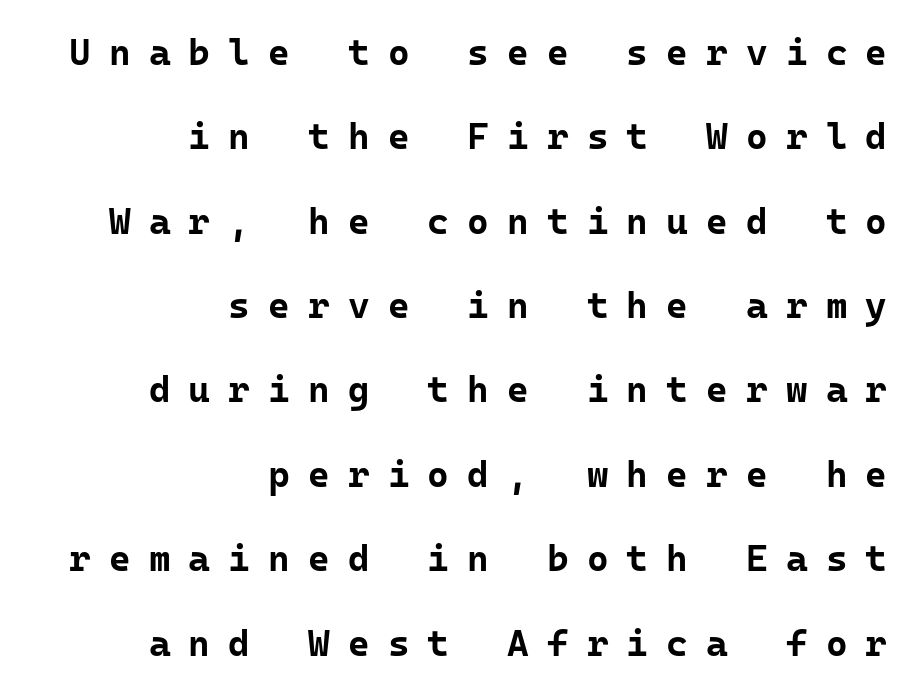
The image shows 37 px bold sans-serif type, upright, monospaced; set right-aligned, loose line spacing (2.28x), unusually wide letter spacing (+0.49 em), not underlined; low stroke contrast and a medium x-height.
